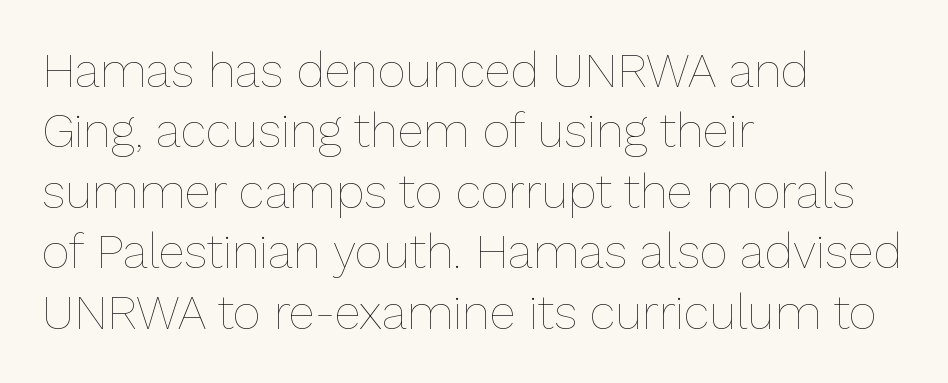
Glance below the letters and you will spot only blank space. The block of text has a typical density, with ordinary space between rows. Compared with a typical body face, this is equally light or lighter still. Look at the tracking — it's just the regular setting, nothing added.
